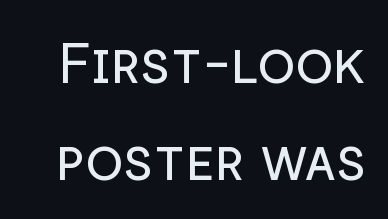
The image shows 56 px regular-weight sans-serif type, upright; set line spacing 1.74x, normal letter spacing, not underlined; low stroke contrast and a medium x-height.
